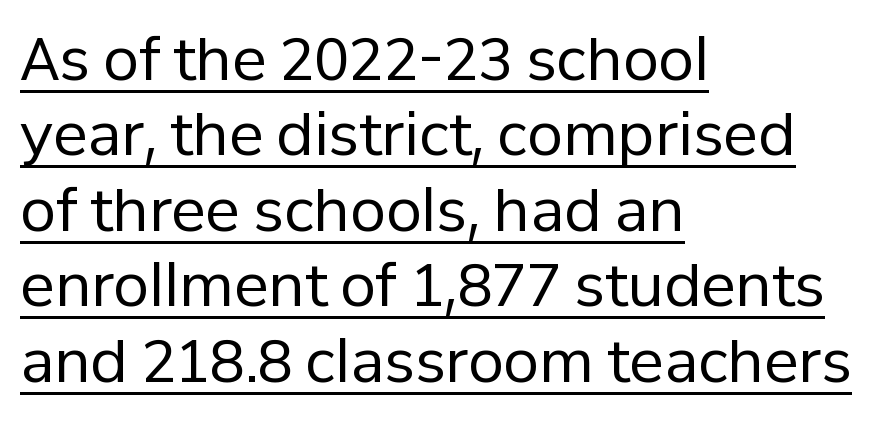
{"serif": "no", "italic": "no", "bold": "no", "weight": "regular", "width": "normal", "stroke_contrast": "low", "x_height": "medium", "monospaced": "no", "underline": "yes", "align": "left", "line_spacing": "normal", "line_spacing_ratio": 1.3, "letter_spacing": "normal", "letter_spacing_em": 0.0, "glyph_px": 58}
